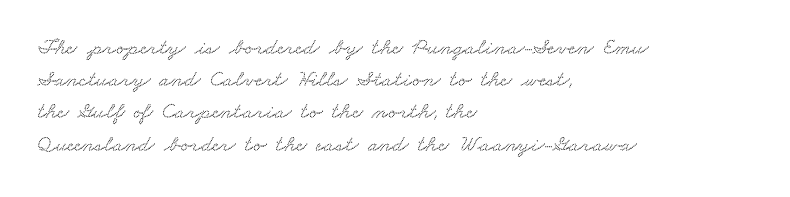
{"underline": "no", "align": "left", "line_spacing": "normal", "line_spacing_ratio": 1.4, "letter_spacing": "normal", "letter_spacing_em": 0.0, "glyph_px": 23}
